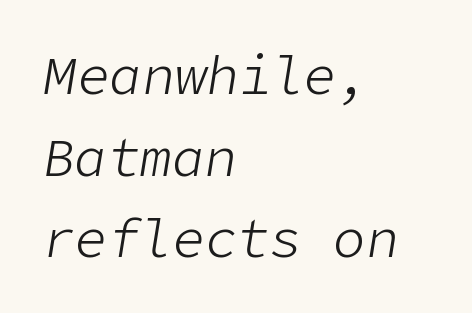
The image shows 54 px light type, italic (leaning right); set left-aligned, normal line spacing (1.51x), normal letter spacing, not underlined; low stroke contrast and a medium x-height.
